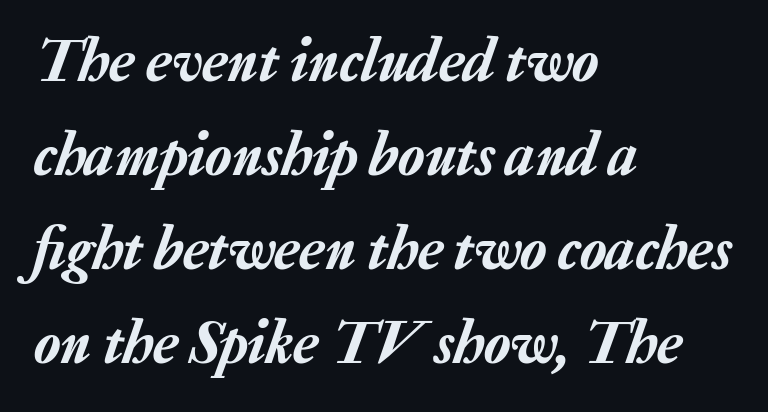
Q: Is the text italic (slanted)? A: Yes, it leans right by about 20 degrees.
Q: Is the text underlined? A: No.
Q: How is the paragraph aligned? A: Left-aligned.
Q: Is the spacing between letters normal or unusually wide? A: Normal.
Q: Is the spacing between lines tight, normal or loose? A: Normal.
Q: Width (condensed, normal, or wide)? A: Normal.
Q: Stroke contrast? A: Low.
Q: x-height? A: Medium.
Q: Monospaced? A: No.
